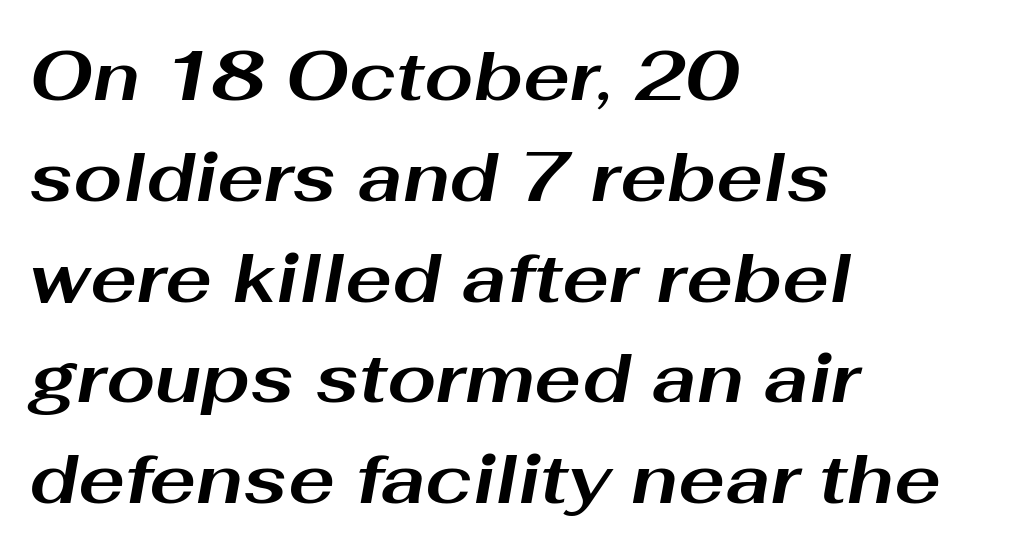
The image shows 70 px bold, wide type, italic (leaning right); set left-aligned, normal line spacing (1.44x), normal letter spacing, not underlined; medium stroke contrast and a medium x-height.
